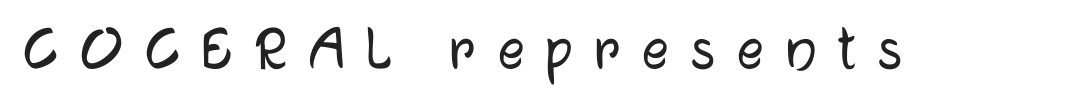
Q: Is the text italic (slanted)? A: No, it is upright.
Q: Is the typeface a serif or a sans-serif typeface? A: Sans-serif.
Q: Is the text underlined? A: No.
Q: Is the spacing between letters normal or unusually wide? A: Unusually wide.
Q: Width (condensed, normal, or wide)? A: Normal.
Q: Stroke contrast? A: Low.
Q: x-height? A: Medium.
Q: Monospaced? A: No.
